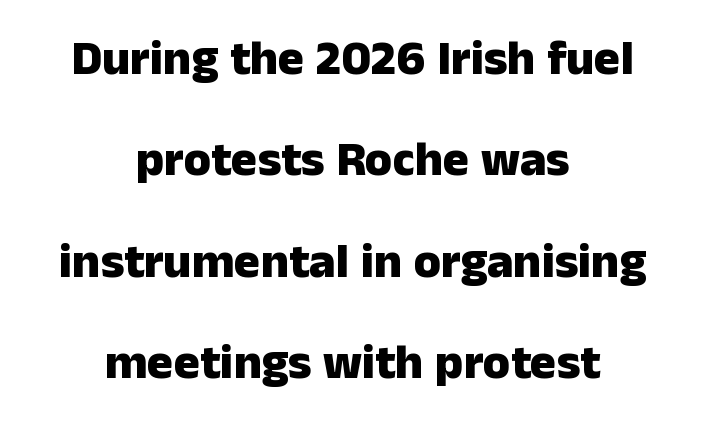
Font category for this specimen: sans-serif. The face used here is proportionally spaced, like ordinary book or web type. Whoever set this chose breathing room over compactness in the vertical rhythm. These words are printed bold, with thick strokes throughout. Unlike italic type, these characters show no tilt at all.
